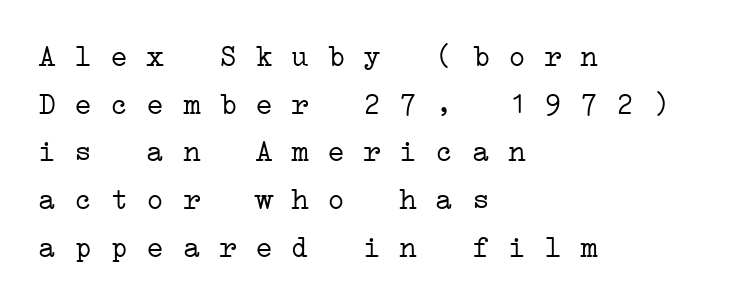
{"serif": "yes", "bold": "no", "weight": "light", "width": "wide", "stroke_contrast": "low", "x_height": "medium", "monospaced": "yes", "underline": "no", "align": "left", "line_spacing": "normal", "line_spacing_ratio": 1.59, "letter_spacing": "normal", "letter_spacing_em": 0.0, "glyph_px": 30}
